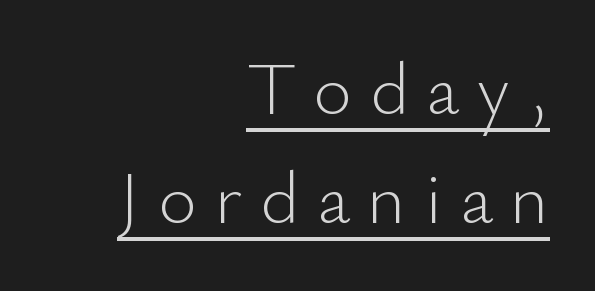
Q: Is the text bold? A: No.
Q: Is the text italic (slanted)? A: No, it is upright.
Q: Is the typeface a serif or a sans-serif typeface? A: Sans-serif.
Q: Is the text underlined? A: Yes.
Q: How is the paragraph aligned? A: Right-aligned.
Q: Is the spacing between letters normal or unusually wide? A: Unusually wide.
Q: Is the spacing between lines tight, normal or loose? A: Normal.
Q: Width (condensed, normal, or wide)? A: Normal.
Q: Stroke contrast? A: Low.
Q: x-height? A: Small.
Q: Monospaced? A: No.
